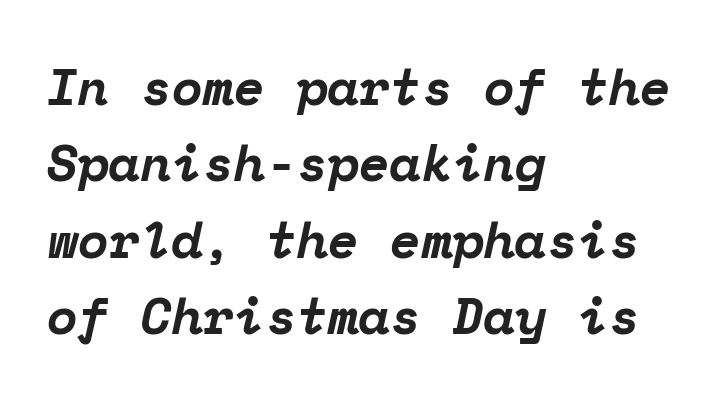
{"serif": "yes", "italic": "yes", "lean": "right", "slant_degrees": 12, "bold": "yes", "weight": "bold", "width": "normal", "stroke_contrast": "low", "x_height": "medium", "monospaced": "yes", "underline": "no", "align": "left", "line_spacing": "normal", "line_spacing_ratio": 1.5, "letter_spacing": "normal", "letter_spacing_em": 0.0, "glyph_px": 51}
